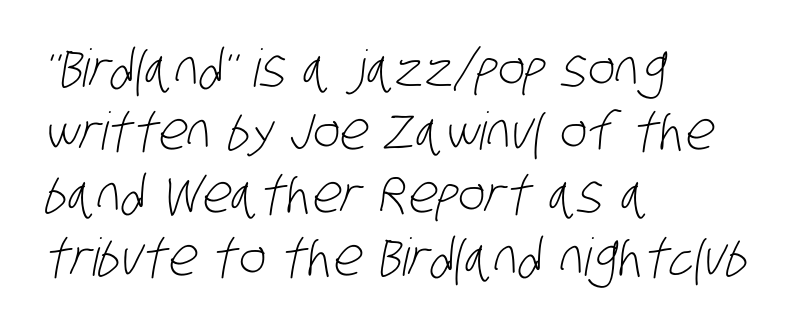
Q: Is the text bold? A: No.
Q: Is the typeface a serif or a sans-serif typeface? A: Sans-serif.
Q: Is the text underlined? A: No.
Q: How is the paragraph aligned? A: Left-aligned.
Q: Is the spacing between letters normal or unusually wide? A: Normal.
Q: Width (condensed, normal, or wide)? A: Condensed.
Q: Stroke contrast? A: Low.
Q: x-height? A: Large.
Q: Monospaced? A: No.
